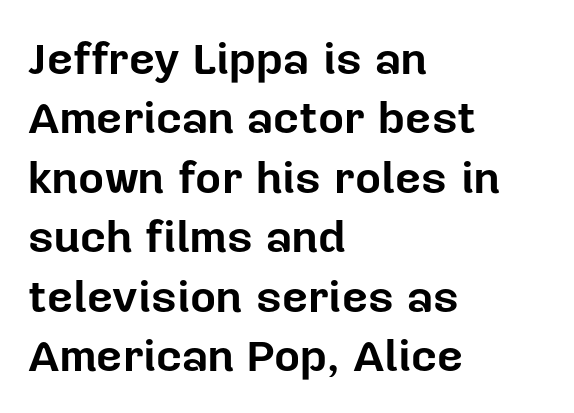
The baseline area is clear. The typesetting leans heavy: a genuine bold. Upright lettering throughout. Students, observe: this is what conventionally led text looks like.
